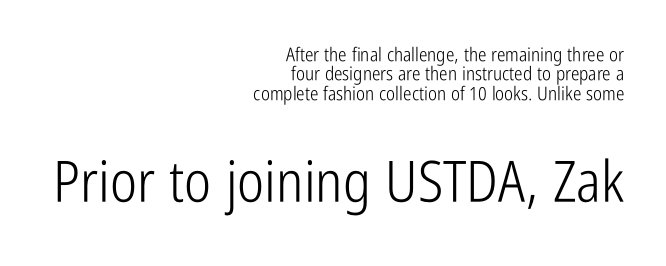
Q: Is the text bold? A: No.
Q: Is the text italic (slanted)? A: No, it is upright.
Q: Is the typeface a serif or a sans-serif typeface? A: Sans-serif.
Q: Is the text underlined? A: No.
Q: How is the paragraph aligned? A: Right-aligned.
Q: Is the spacing between letters normal or unusually wide? A: Normal.
Q: Is the spacing between lines tight, normal or loose? A: Tight.
Q: Which block of text is set in a larger size, the first (top) or the second (bottom)? A: The second (bottom) one.
Q: Width (condensed, normal, or wide)? A: Condensed.
Q: Stroke contrast? A: Low.
Q: x-height? A: Medium.
Q: Monospaced? A: No.
